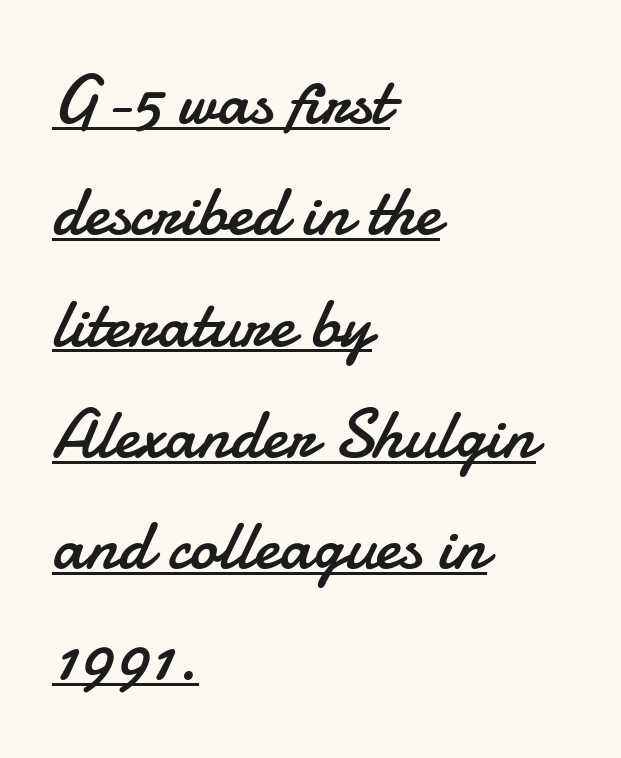
Nothing sits at the stroke ends, so this counts as sans-serif. Stem width sits at or under what a default text font uses. The rendering uses the underline text-decoration. Honestly, the row spacing looks completely unremarkable.
